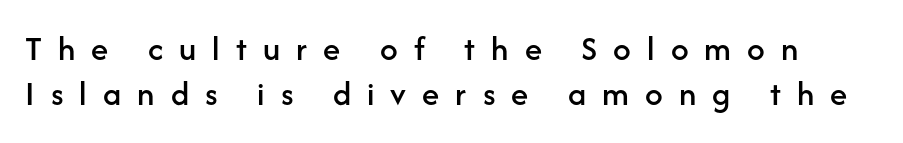
{"serif": "no", "italic": "no", "width": "normal", "stroke_contrast": "low", "x_height": "medium", "monospaced": "no", "underline": "no", "line_spacing": "normal", "line_spacing_ratio": 1.29, "letter_spacing": "wide", "letter_spacing_em": 0.46, "glyph_px": 35}
